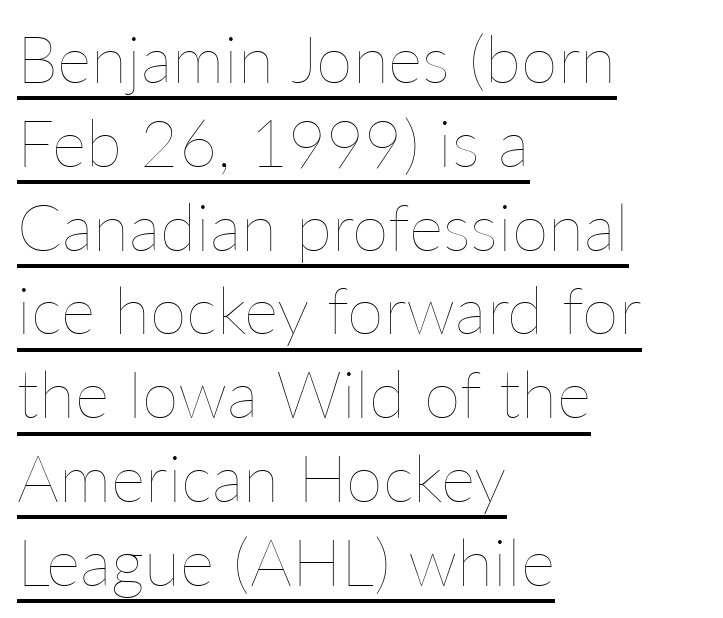
{"italic": "no", "bold": "no", "weight": "thin", "width": "normal", "stroke_contrast": "low", "x_height": "medium", "monospaced": "no", "underline": "yes", "align": "left", "line_spacing": "normal", "line_spacing_ratio": 1.27, "letter_spacing": "normal", "letter_spacing_em": 0.0, "glyph_px": 66}
